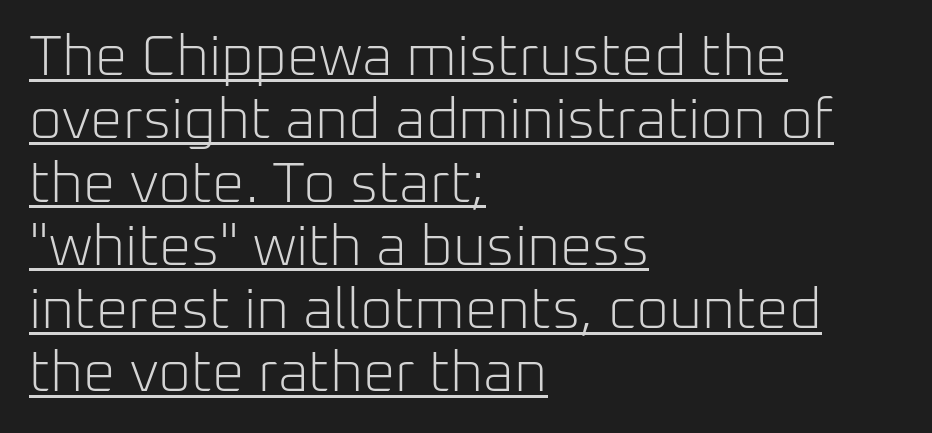
Q: Is the text bold? A: No.
Q: Is the text italic (slanted)? A: No, it is upright.
Q: Is the typeface a serif or a sans-serif typeface? A: Sans-serif.
Q: Is the text underlined? A: Yes.
Q: How is the paragraph aligned? A: Left-aligned.
Q: Is the spacing between letters normal or unusually wide? A: Normal.
Q: Is the spacing between lines tight, normal or loose? A: Tight.
Q: Width (condensed, normal, or wide)? A: Normal.
Q: Stroke contrast? A: Low.
Q: x-height? A: Medium.
Q: Monospaced? A: No.
